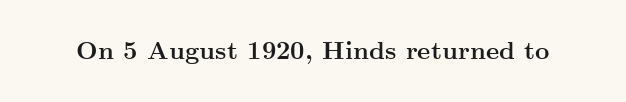
Q: Is the text bold? A: Yes.
Q: Is the text italic (slanted)? A: No, it is upright.
Q: Is the text underlined? A: No.
Q: Is the spacing between letters normal or unusually wide? A: Normal.
